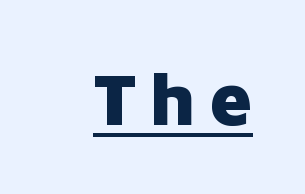
Q: Is the text bold? A: Yes.
Q: Is the text italic (slanted)? A: No, it is upright.
Q: Is the typeface a serif or a sans-serif typeface? A: Sans-serif.
Q: Is the text underlined? A: Yes.
Q: Width (condensed, normal, or wide)? A: Normal.
Q: Stroke contrast? A: Low.
Q: x-height? A: Medium.
Q: Monospaced? A: No.
